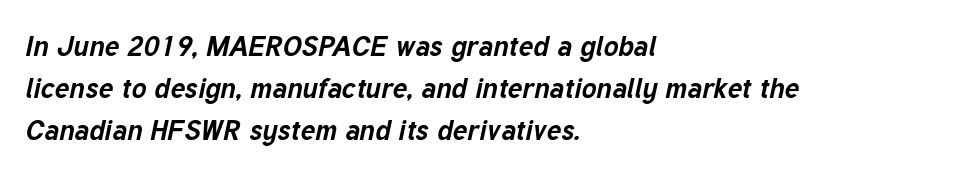
Q: Is the text bold? A: Yes.
Q: Is the text italic (slanted)? A: Yes, it leans right by about 12 degrees.
Q: Is the text underlined? A: No.
Q: How is the paragraph aligned? A: Left-aligned.
Q: Is the spacing between letters normal or unusually wide? A: Normal.
Q: Is the spacing between lines tight, normal or loose? A: Normal.
Q: Width (condensed, normal, or wide)? A: Normal.
Q: Stroke contrast? A: Low.
Q: x-height? A: Medium.
Q: Monospaced? A: No.
